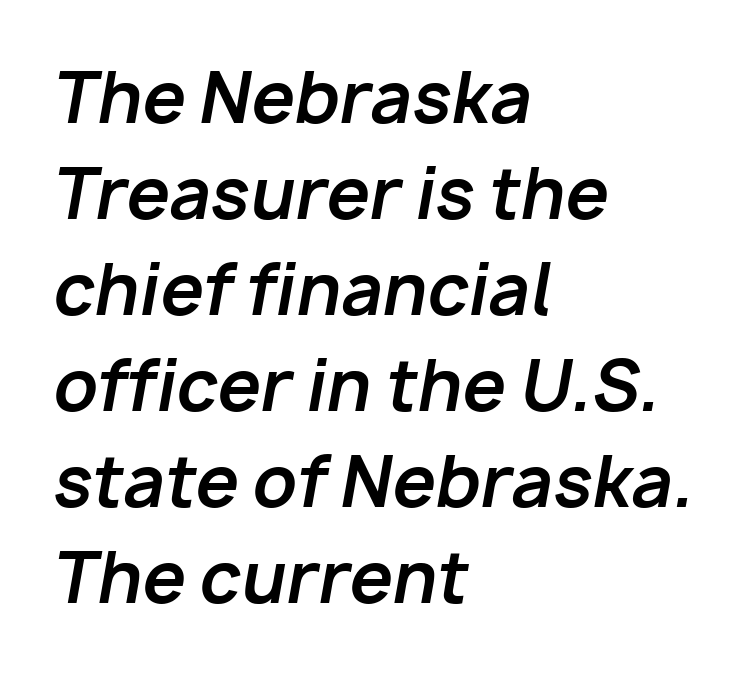
Q: Is the text bold? A: Yes.
Q: Is the text italic (slanted)? A: Yes, it leans right by about 10 degrees.
Q: Is the text underlined? A: No.
Q: How is the paragraph aligned? A: Left-aligned.
Q: Is the spacing between letters normal or unusually wide? A: Normal.
Q: Is the spacing between lines tight, normal or loose? A: Normal.
Q: Width (condensed, normal, or wide)? A: Normal.
Q: Stroke contrast? A: Low.
Q: x-height? A: Medium.
Q: Monospaced? A: No.
